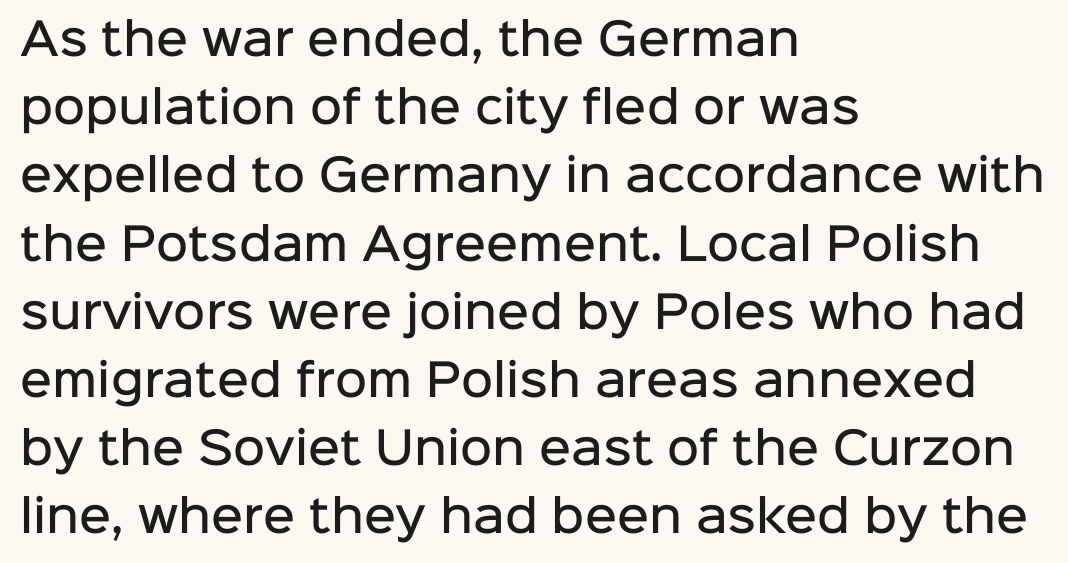
{"serif": "no", "italic": "no", "bold": "semi", "weight": "semibold", "width": "normal", "stroke_contrast": "low", "x_height": "medium", "monospaced": "no", "underline": "no", "align": "left", "line_spacing": "normal", "line_spacing_ratio": 1.55, "letter_spacing": "normal", "letter_spacing_em": 0.0, "glyph_px": 44}
